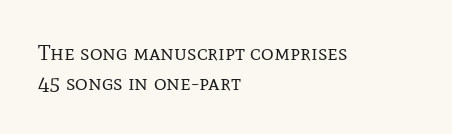
The image shows 22 px text type, upright; set left-aligned, normal line spacing (1.35x), normal letter spacing, not underlined.
